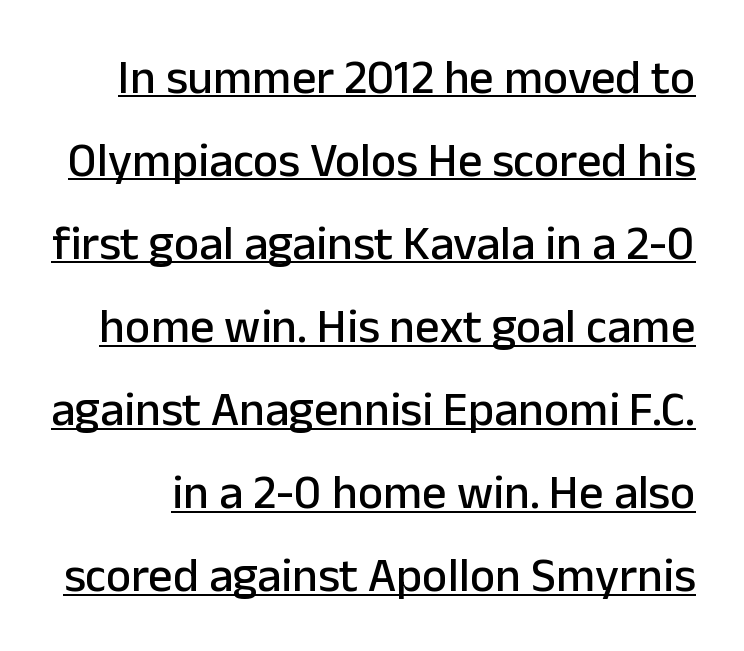
Q: Is the text italic (slanted)? A: No, it is upright.
Q: Is the typeface a serif or a sans-serif typeface? A: Sans-serif.
Q: Is the text underlined? A: Yes.
Q: Is the spacing between letters normal or unusually wide? A: Normal.
Q: Width (condensed, normal, or wide)? A: Normal.
Q: Stroke contrast? A: Low.
Q: x-height? A: Medium.
Q: Monospaced? A: No.
